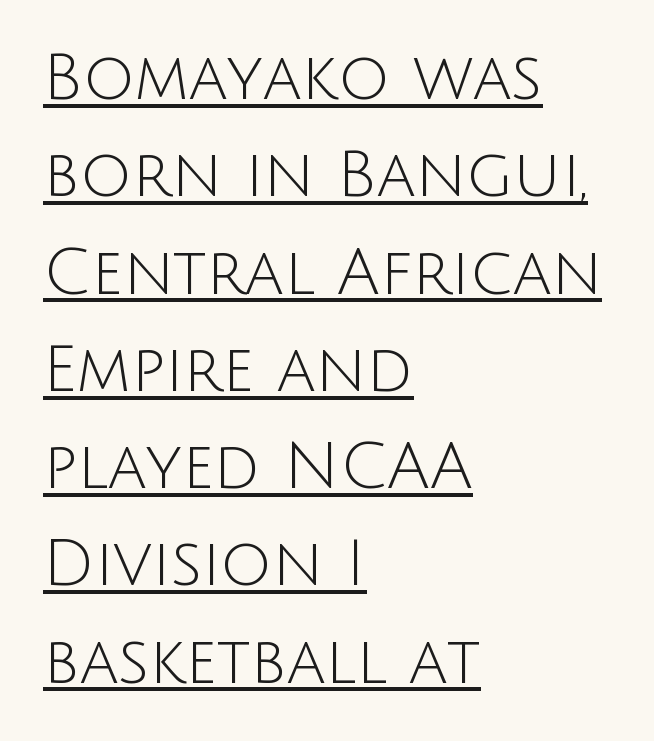
{"serif": "no", "italic": "no", "bold": "no", "weight": "light", "width": "normal", "stroke_contrast": "low", "x_height": "large", "monospaced": "no", "underline": "yes", "align": "left", "line_spacing": "normal", "line_spacing_ratio": 1.52, "letter_spacing": "normal", "letter_spacing_em": 0.0, "glyph_px": 64}
